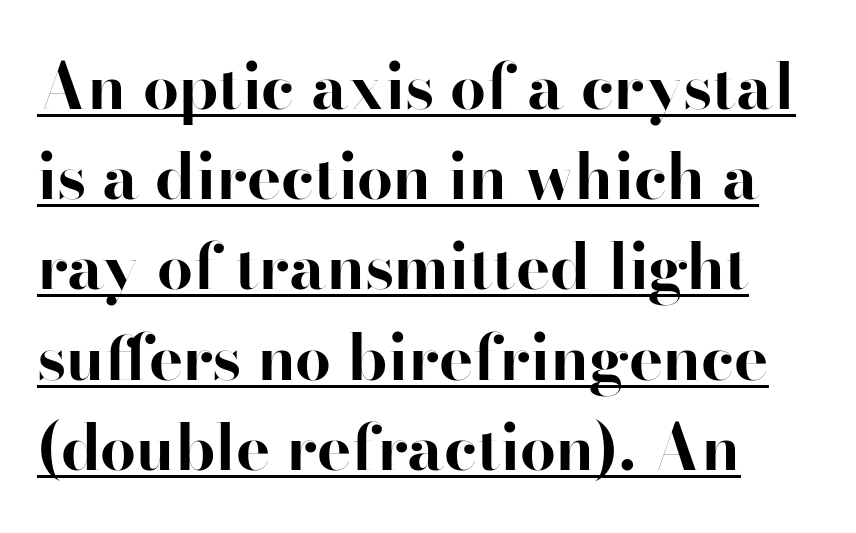
Q: Is the text bold? A: Yes.
Q: Is the text italic (slanted)? A: No, it is upright.
Q: Is the typeface a serif or a sans-serif typeface? A: Sans-serif.
Q: Is the text underlined? A: Yes.
Q: Is the spacing between letters normal or unusually wide? A: Normal.
Q: Is the spacing between lines tight, normal or loose? A: Normal.
Q: Width (condensed, normal, or wide)? A: Normal.
Q: Stroke contrast? A: High.
Q: x-height? A: Small.
Q: Monospaced? A: No.
